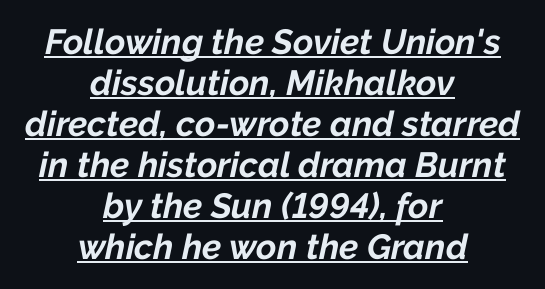
Q: Is the text bold? A: Yes.
Q: Is the text italic (slanted)? A: Yes, it leans right by about 12 degrees.
Q: Is the text underlined? A: Yes.
Q: How is the paragraph aligned? A: Centered.
Q: Is the spacing between letters normal or unusually wide? A: Normal.
Q: Width (condensed, normal, or wide)? A: Normal.
Q: Stroke contrast? A: Low.
Q: x-height? A: Medium.
Q: Monospaced? A: No.
